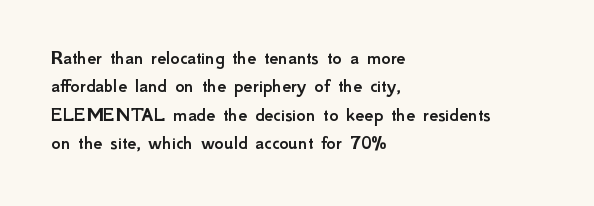
{"italic": "no", "underline": "no", "align": "left", "line_spacing": "normal", "line_spacing_ratio": 1.42, "letter_spacing": "normal", "letter_spacing_em": 0.0, "glyph_px": 20}
